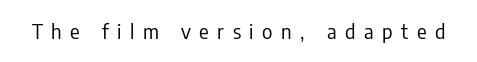
The image shows 20 px text type, upright; set unusually wide letter spacing (+0.43 em), not underlined.
